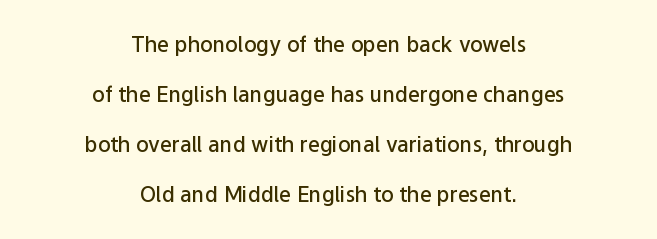
{"italic": "no", "bold": "semi", "underline": "no", "align": "center", "line_spacing": "loose", "line_spacing_ratio": 2.38, "letter_spacing": "normal", "letter_spacing_em": 0.0, "glyph_px": 21}
